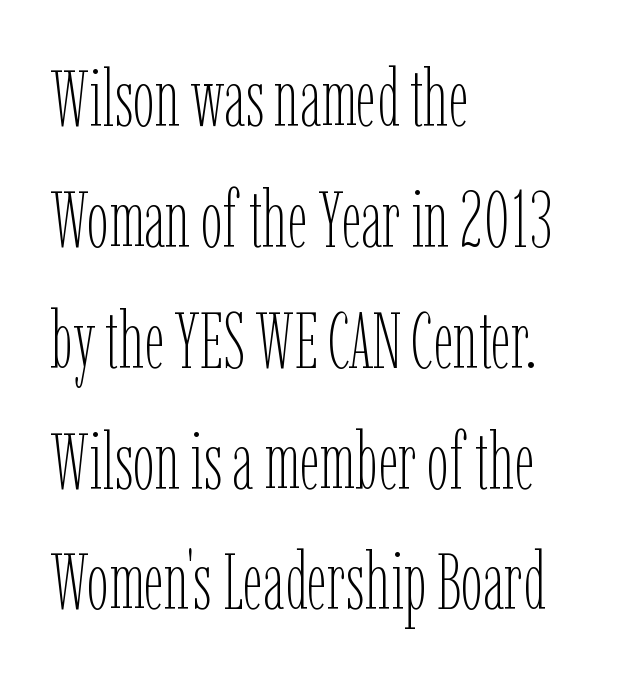
Casual observation: everything's shoved over to the left. Stem width sits at or under what a default text font uses. The face used here is proportionally spaced, like ordinary book or web type. Italic? Not at all — the glyphs are vertical. Has an underline been added? It has not. The vertical gap from one line to the next is medium.
